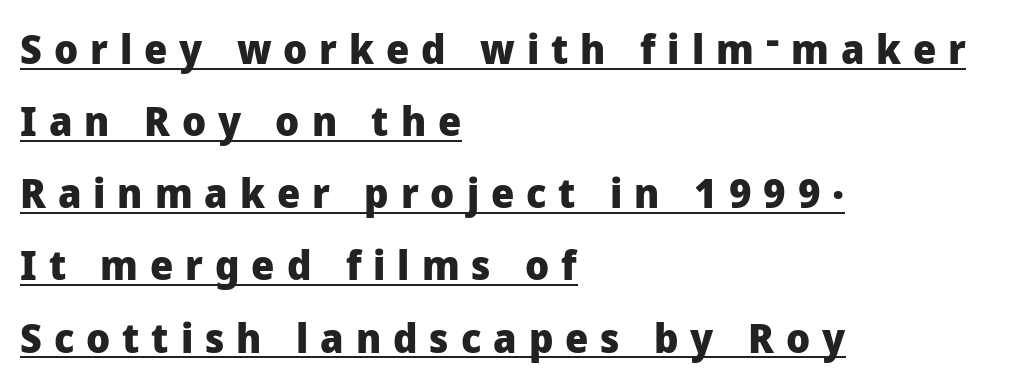
The image shows 41 px heavy sans-serif type, upright; set left-aligned, line spacing 1.76x, unusually wide letter spacing (+0.29 em), underlined; low stroke contrast and a medium x-height.
